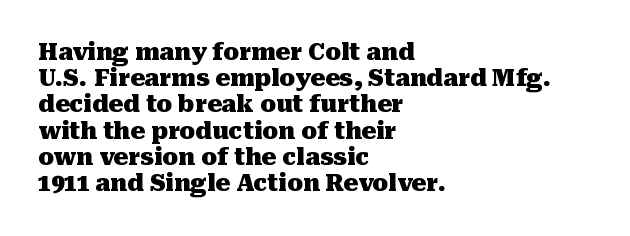
No word sits above an underline. These lines keep a tight, regular rhythm from letter to letter. Reading down the column, the eye jumps only a short way to each next line. If you drew a line through each stem, it would be perfectly vertical.
